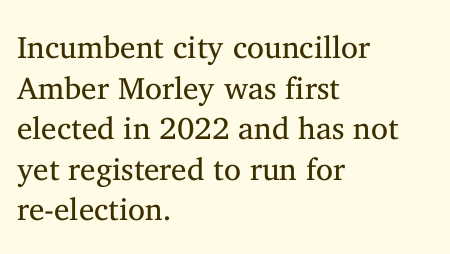
Q: Is the text bold? A: No.
Q: Is the text italic (slanted)? A: No, it is upright.
Q: Is the typeface a serif or a sans-serif typeface? A: Serif.
Q: Is the text underlined? A: No.
Q: How is the paragraph aligned? A: Left-aligned.
Q: Is the spacing between letters normal or unusually wide? A: Normal.
Q: Is the spacing between lines tight, normal or loose? A: Normal.
Q: Width (condensed, normal, or wide)? A: Normal.
Q: Stroke contrast? A: Medium.
Q: x-height? A: Medium.
Q: Monospaced? A: No.
